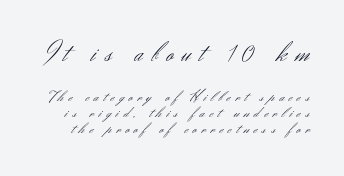
{"serif": "no", "bold": "no", "weight": "light", "width": "normal", "stroke_contrast": "medium", "x_height": "small", "monospaced": "no", "underline": "no", "line_spacing": "tight", "line_spacing_ratio": 1.01, "letter_spacing": "wide", "letter_spacing_em": 0.31, "larger_block": "first", "size_ratio": 1.75, "glyph_px": 28}
